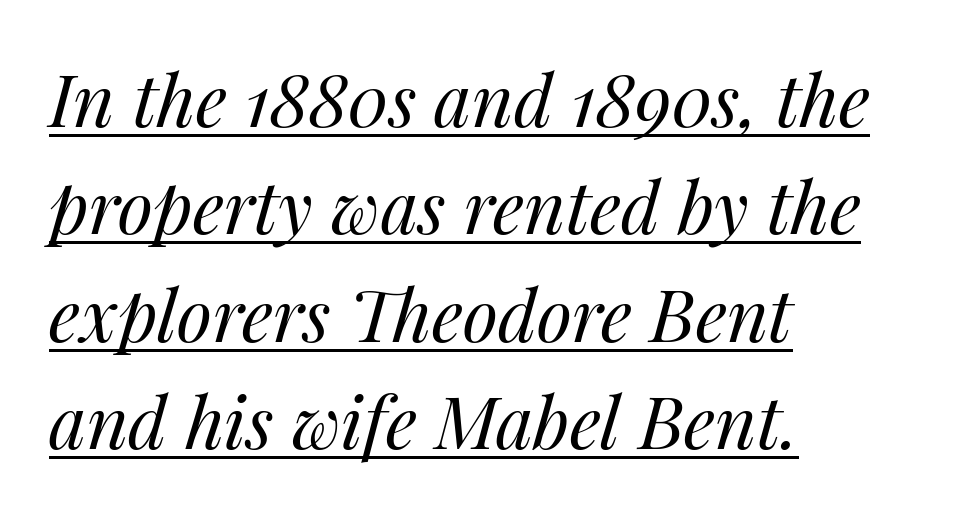
A baseline rule has been typeset under these characters. Observe the ordinary spacing: letters are neighbours, not strangers. It's the slanting kind of type. Is the block centered? No — it sits flush against the left margin. The leading is moderate, giving the passage an even texture.
